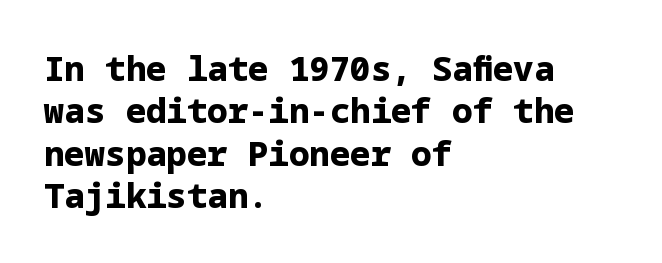
The image shows 34 px bold sans-serif type, upright; set left-aligned, normal line spacing (1.25x), normal letter spacing, not underlined; low stroke contrast and a medium x-height.
